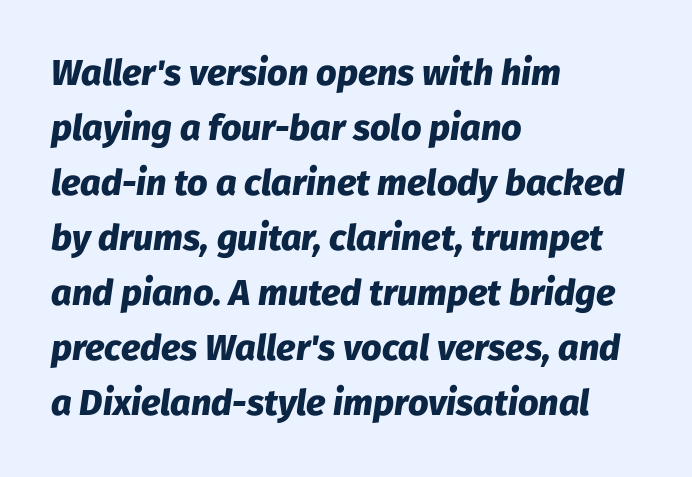
Q: Is the text bold? A: Yes.
Q: Is the text italic (slanted)? A: Yes, it leans right by about 8 degrees.
Q: Is the text underlined? A: No.
Q: How is the paragraph aligned? A: Left-aligned.
Q: Is the spacing between letters normal or unusually wide? A: Normal.
Q: Is the spacing between lines tight, normal or loose? A: Normal.
Q: Width (condensed, normal, or wide)? A: Normal.
Q: Stroke contrast? A: Low.
Q: x-height? A: Medium.
Q: Monospaced? A: No.
